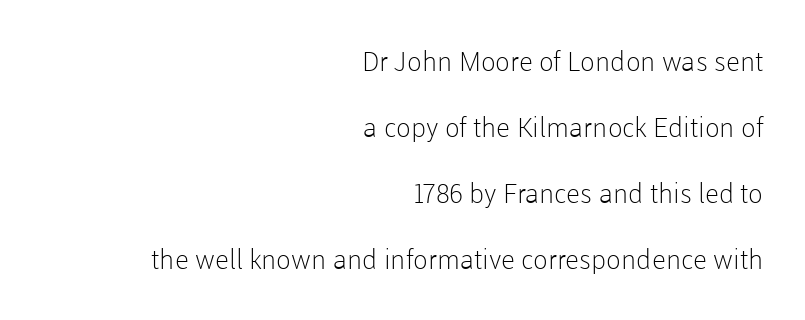
This rendering leaves character spacing at its baseline value. Ordinary non-slanted type is in use. Leading: increased. The rendering anchors every line to the right-hand side. No heavy texture on the line: the type isn't bold.
